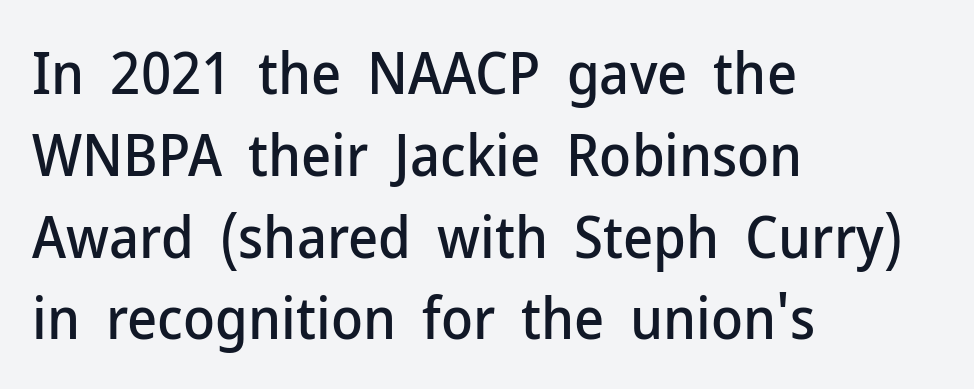
Q: Is the text italic (slanted)? A: No, it is upright.
Q: Is the typeface a serif or a sans-serif typeface? A: Sans-serif.
Q: Is the text underlined? A: No.
Q: How is the paragraph aligned? A: Left-aligned.
Q: Is the spacing between letters normal or unusually wide? A: Normal.
Q: Is the spacing between lines tight, normal or loose? A: Normal.
Q: Width (condensed, normal, or wide)? A: Normal.
Q: Stroke contrast? A: Low.
Q: x-height? A: Medium.
Q: Monospaced? A: No.
